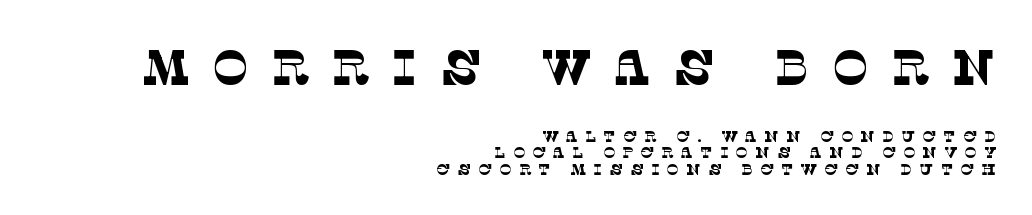
Q: Is the text bold? A: No.
Q: Is the typeface a serif or a sans-serif typeface? A: Serif.
Q: Is the text underlined? A: No.
Q: How is the paragraph aligned? A: Right-aligned.
Q: Is the spacing between letters normal or unusually wide? A: Unusually wide.
Q: Is the spacing between lines tight, normal or loose? A: Tight.
Q: Which block of text is set in a larger size, the first (top) or the second (bottom)? A: The first (top) one.
Q: Width (condensed, normal, or wide)? A: Normal.
Q: Stroke contrast? A: Low.
Q: x-height? A: Large.
Q: Monospaced? A: No.
